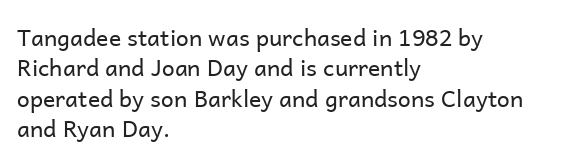
The image shows 23 px text type, upright; set left-aligned, normal line spacing (1.32x), normal letter spacing, not underlined.
